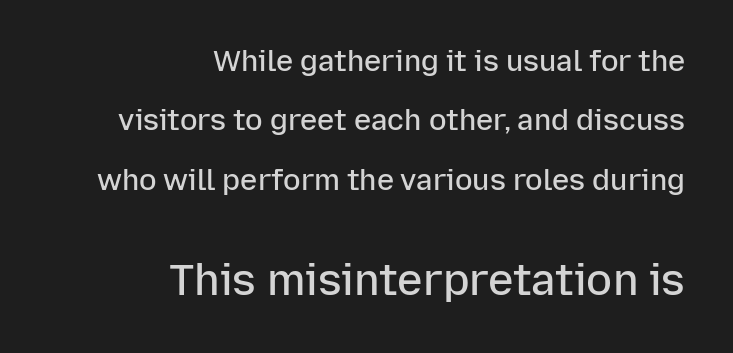
The second block has been scaled up relative to the first. Has an underline been added? It has not. These lines stand farther apart than default settings would place them. Slightly chunky letters — semibold, I'd say, not full bold. Where is the straight margin? On the right. Observe the ordinary spacing: letters are neighbours, not strangers.
